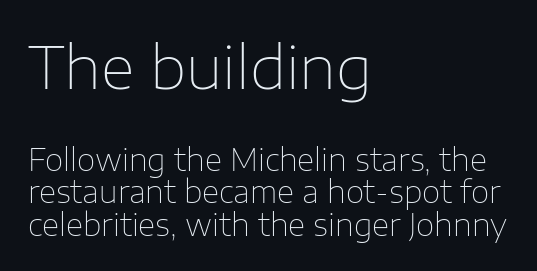
{"serif": "no", "italic": "no", "bold": "no", "weight": "thin", "width": "normal", "stroke_contrast": "low", "x_height": "medium", "monospaced": "no", "underline": "no", "align": "left", "line_spacing": "tight", "line_spacing_ratio": 1.09, "letter_spacing": "normal", "letter_spacing_em": 0.0, "larger_block": "first", "size_ratio": 1.97, "glyph_px": 59}
